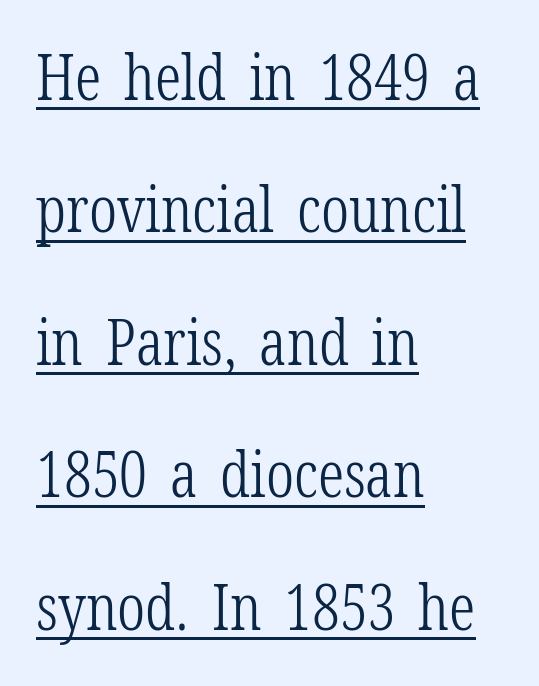
{"serif": "yes", "italic": "no", "bold": "no", "weight": "light", "width": "condensed", "stroke_contrast": "low", "x_height": "medium", "monospaced": "no", "underline": "yes", "align": "left", "line_spacing": "loose", "line_spacing_ratio": 2.07, "letter_spacing": "normal", "letter_spacing_em": 0.0, "glyph_px": 64}
